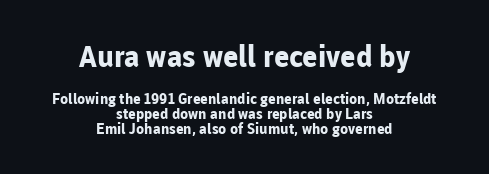
Q: Is the text bold? A: Yes.
Q: Is the text italic (slanted)? A: No, it is upright.
Q: Is the typeface a serif or a sans-serif typeface? A: Sans-serif.
Q: Is the text underlined? A: No.
Q: How is the paragraph aligned? A: Centered.
Q: Is the spacing between letters normal or unusually wide? A: Normal.
Q: Is the spacing between lines tight, normal or loose? A: Tight.
Q: Which block of text is set in a larger size, the first (top) or the second (bottom)? A: The first (top) one.
Q: Width (condensed, normal, or wide)? A: Normal.
Q: Stroke contrast? A: Low.
Q: x-height? A: Medium.
Q: Monospaced? A: No.
